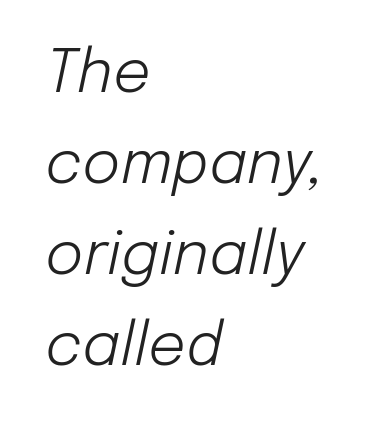
The image shows 59 px light type, italic (leaning right); set left-aligned, normal line spacing (1.54x), normal letter spacing, not underlined; low stroke contrast and a medium x-height.
